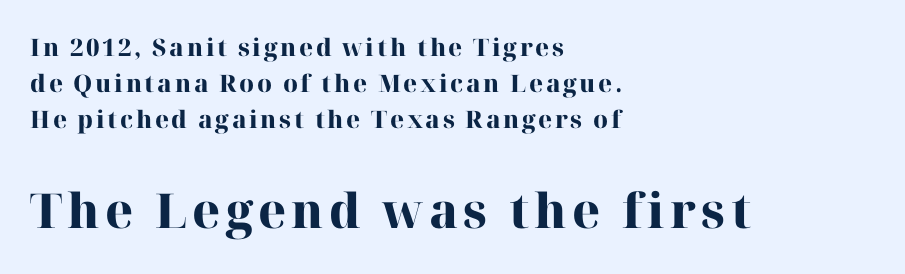
Q: Is the text bold? A: Yes.
Q: Is the text italic (slanted)? A: No, it is upright.
Q: Is the typeface a serif or a sans-serif typeface? A: Serif.
Q: Is the text underlined? A: No.
Q: How is the paragraph aligned? A: Left-aligned.
Q: Is the spacing between lines tight, normal or loose? A: Normal.
Q: Which block of text is set in a larger size, the first (top) or the second (bottom)? A: The second (bottom) one.
Q: Width (condensed, normal, or wide)? A: Normal.
Q: Stroke contrast? A: High.
Q: x-height? A: Medium.
Q: Monospaced? A: No.
